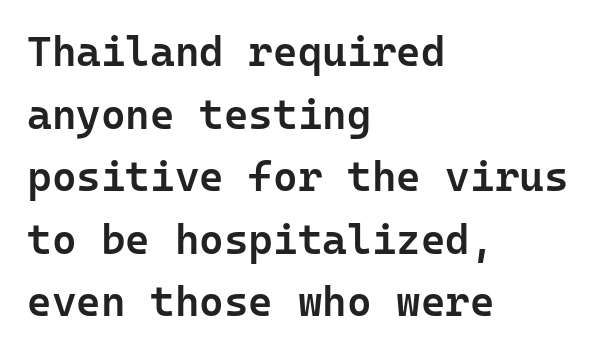
The image shows 42 px semibold sans-serif type, upright, monospaced; set left-aligned, normal line spacing (1.49x), normal letter spacing, not underlined; low stroke contrast and a medium x-height.
